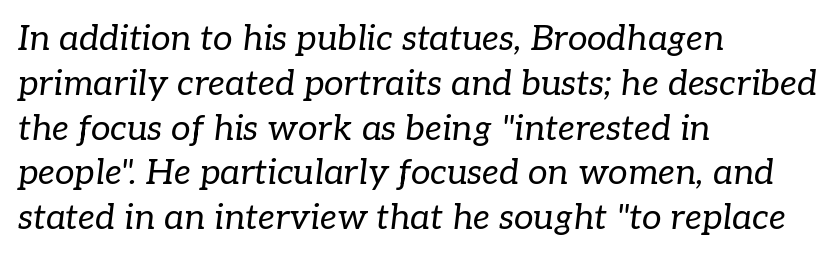
Regular leading. The letterforms sit shoulder to shoulder at normal distance. No heavy texture on the line: the type isn't bold. There's an unmistakable incline to the writing here. The letters advance in unequal steps, a hallmark of proportional type.
